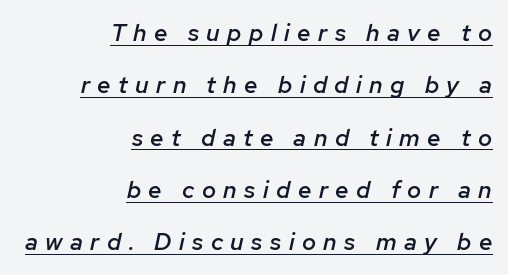
{"italic": "yes", "lean": "right", "slant_degrees": 12, "bold": "semi", "underline": "yes", "align": "right", "line_spacing": "loose", "line_spacing_ratio": 2.18, "letter_spacing": "wide", "letter_spacing_em": 0.31, "glyph_px": 24}
